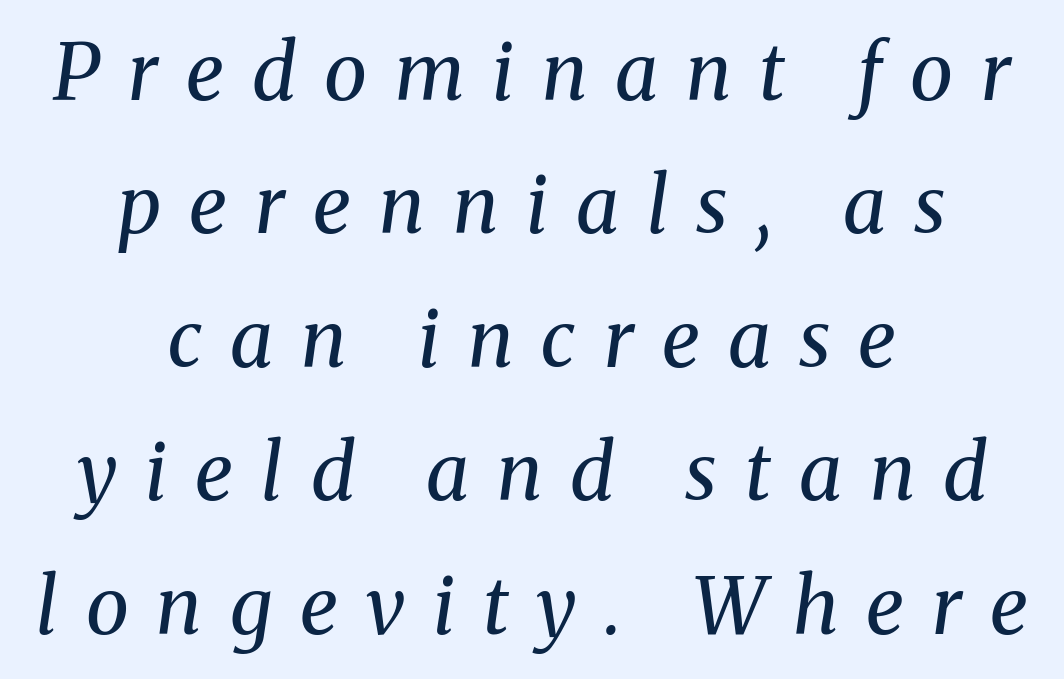
The image shows 78 px regular-weight serif type, italic (leaning right); set centered, line spacing 1.71x, unusually wide letter spacing (+0.36 em), not underlined; medium stroke contrast and a medium x-height.
